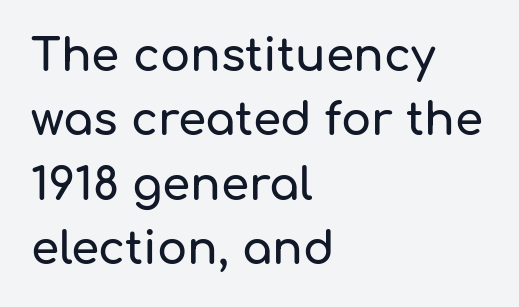
{"serif": "no", "italic": "no", "width": "normal", "stroke_contrast": "low", "x_height": "medium", "monospaced": "no", "underline": "no", "align": "left", "line_spacing": "normal", "line_spacing_ratio": 1.43, "letter_spacing": "normal", "letter_spacing_em": 0.0, "glyph_px": 45}
